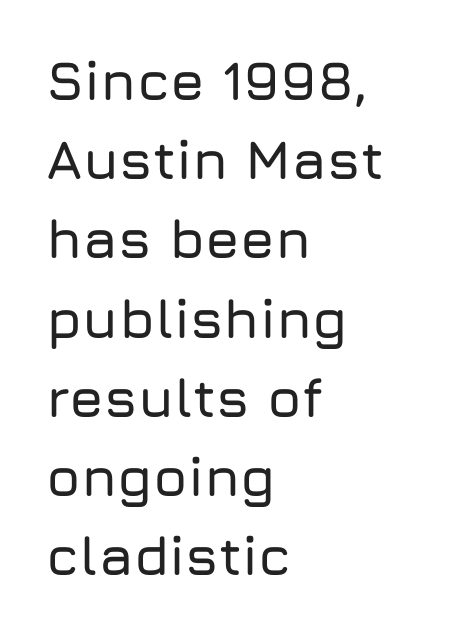
The image shows 55 px sans-serif type, upright; set left-aligned, normal line spacing (1.44x), normal letter spacing, not underlined; low stroke contrast and a medium x-height.
